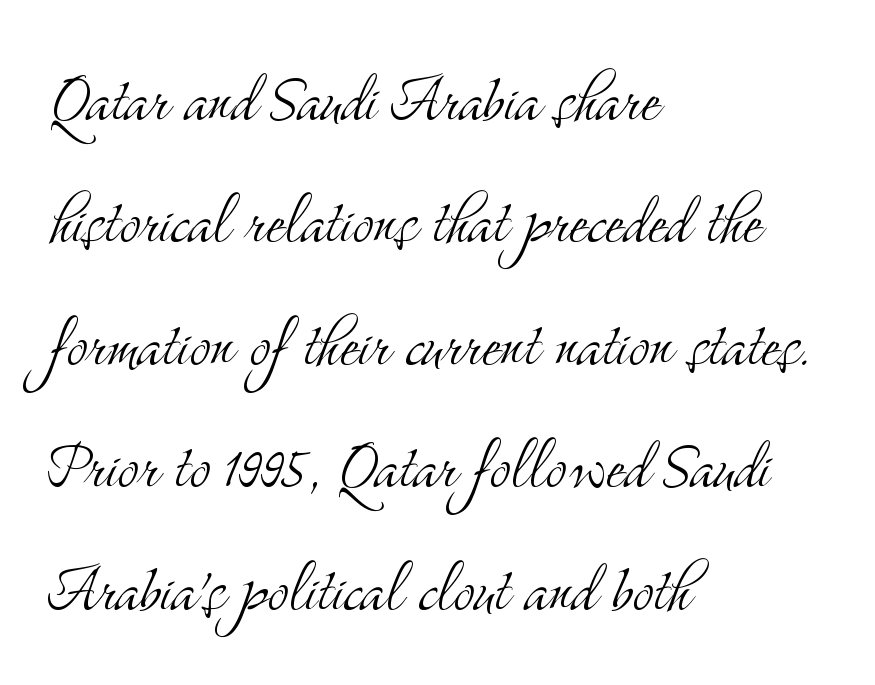
You can tell from the footed stems that serif type was used. One glance says typical: line gaps are just what's usual. Descenders hang freely into open space.
